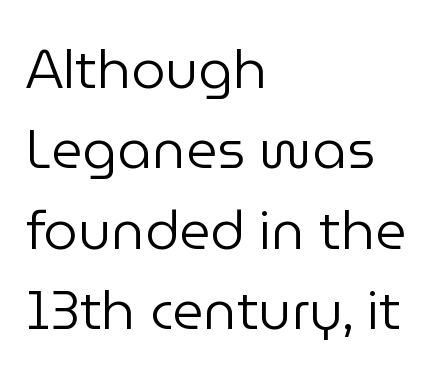
The image shows 54 px regular-weight sans-serif type, upright; set left-aligned, normal line spacing (1.49x), normal letter spacing, not underlined; low stroke contrast and a medium x-height.
